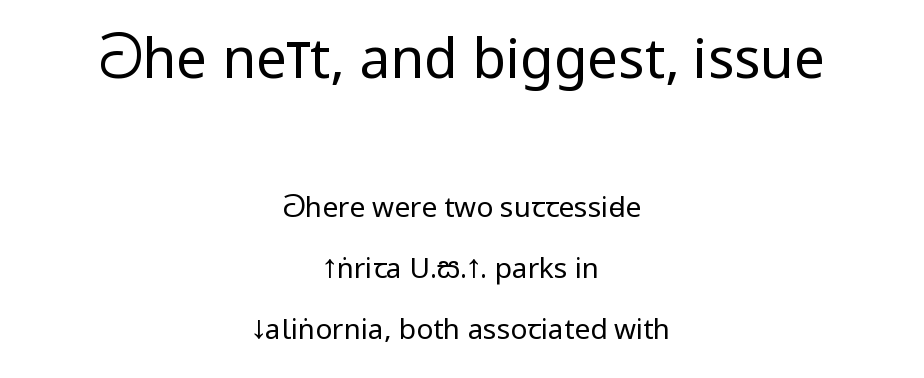
Q: Is the text bold? A: No.
Q: Is the text italic (slanted)? A: No, it is upright.
Q: Is the typeface a serif or a sans-serif typeface? A: Sans-serif.
Q: Is the text underlined? A: No.
Q: How is the paragraph aligned? A: Centered.
Q: Is the spacing between letters normal or unusually wide? A: Normal.
Q: Is the spacing between lines tight, normal or loose? A: Loose.
Q: Which block of text is set in a larger size, the first (top) or the second (bottom)? A: The first (top) one.
Q: Width (condensed, normal, or wide)? A: Condensed.
Q: Stroke contrast? A: Low.
Q: x-height? A: Large.
Q: Monospaced? A: No.
